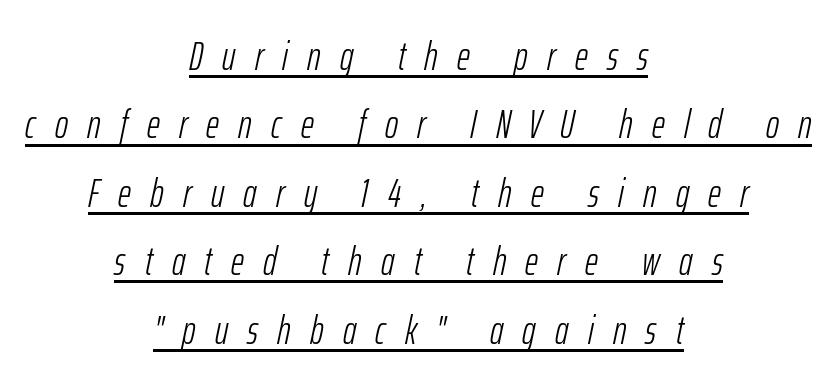
{"italic": "yes", "lean": "right", "slant_degrees": 12, "bold": "no", "weight": "light", "width": "condensed", "stroke_contrast": "low", "x_height": "medium", "monospaced": "no", "underline": "yes", "align": "center", "line_spacing_ratio": 1.71, "letter_spacing": "wide", "letter_spacing_em": 0.48, "glyph_px": 40}
